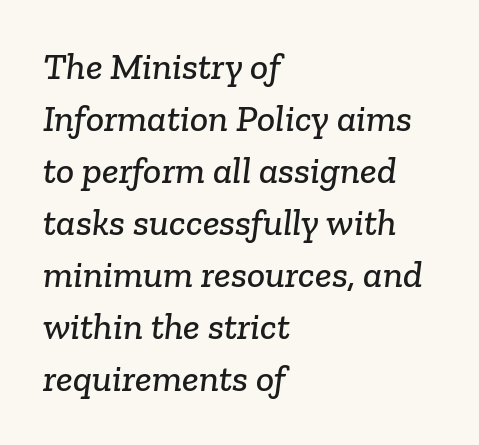
The characters display serif detailing at their extremities. Nothing unusual about the tracking: characters are spaced as the font intends. A normal amount of white space separates one row of letters from the next. These lines are rendered in a variable-pitch font. Is the block centered? No — it sits flush against the left margin. The baseline area is clear.
